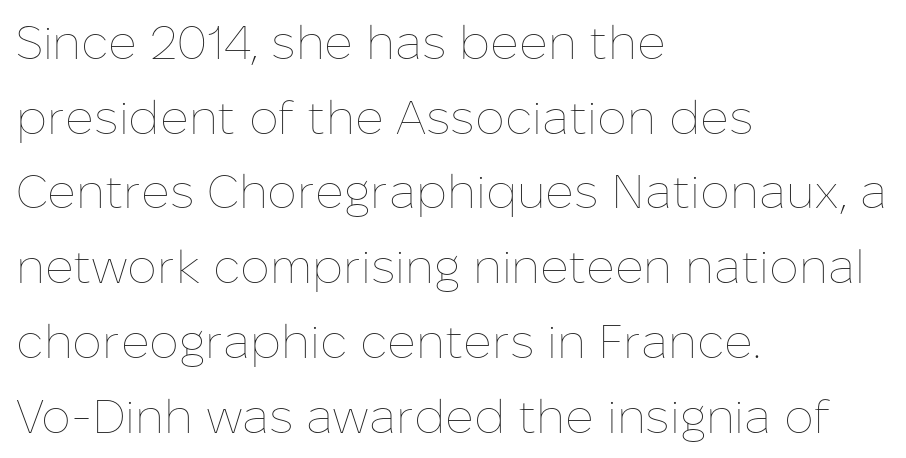
Q: Is the text bold? A: No.
Q: Is the text italic (slanted)? A: No, it is upright.
Q: Is the text underlined? A: No.
Q: How is the paragraph aligned? A: Left-aligned.
Q: Is the spacing between letters normal or unusually wide? A: Normal.
Q: Is the spacing between lines tight, normal or loose? A: Normal.
Q: Width (condensed, normal, or wide)? A: Normal.
Q: Stroke contrast? A: Low.
Q: x-height? A: Medium.
Q: Monospaced? A: No.
